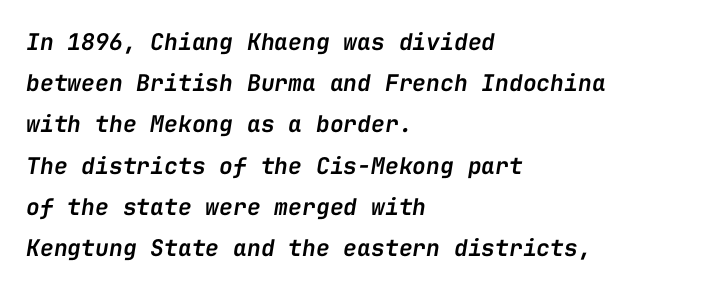
The image shows 23 px text type, italic (leaning right); set left-aligned, line spacing 1.79x, normal letter spacing, not underlined.
